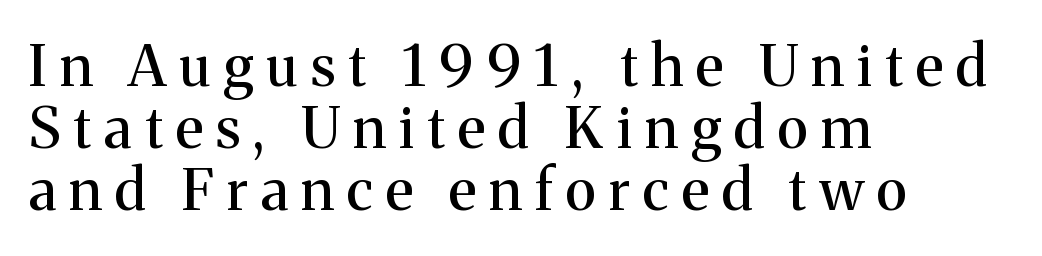
Q: Is the text italic (slanted)? A: No, it is upright.
Q: Is the typeface a serif or a sans-serif typeface? A: Serif.
Q: Is the text underlined? A: No.
Q: How is the paragraph aligned? A: Left-aligned.
Q: Is the spacing between letters normal or unusually wide? A: Unusually wide.
Q: Is the spacing between lines tight, normal or loose? A: Tight.
Q: Width (condensed, normal, or wide)? A: Normal.
Q: Stroke contrast? A: Medium.
Q: x-height? A: Medium.
Q: Monospaced? A: No.
